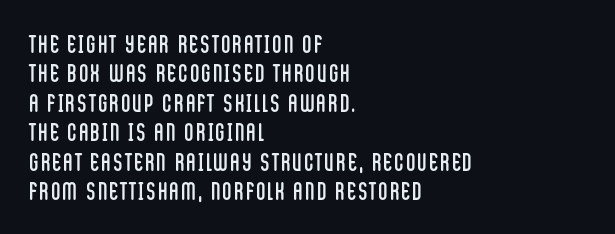
The image shows 25 px text type, upright; set left-aligned, line spacing 1.18x, not underlined.
